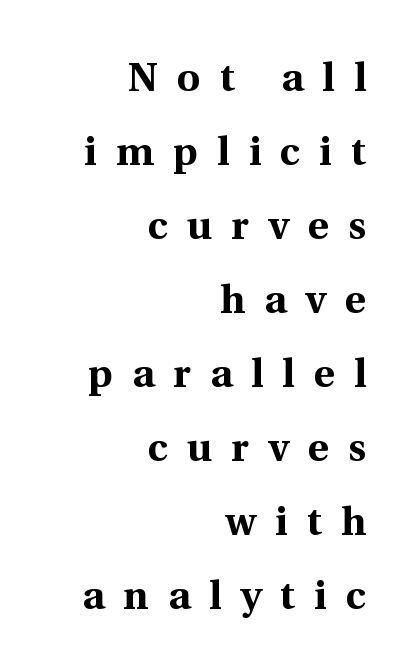
Q: Is the text bold? A: Yes.
Q: Is the text italic (slanted)? A: No, it is upright.
Q: Is the typeface a serif or a sans-serif typeface? A: Serif.
Q: Is the text underlined? A: No.
Q: How is the paragraph aligned? A: Right-aligned.
Q: Is the spacing between letters normal or unusually wide? A: Unusually wide.
Q: Width (condensed, normal, or wide)? A: Normal.
Q: x-height? A: Medium.
Q: Monospaced? A: No.
